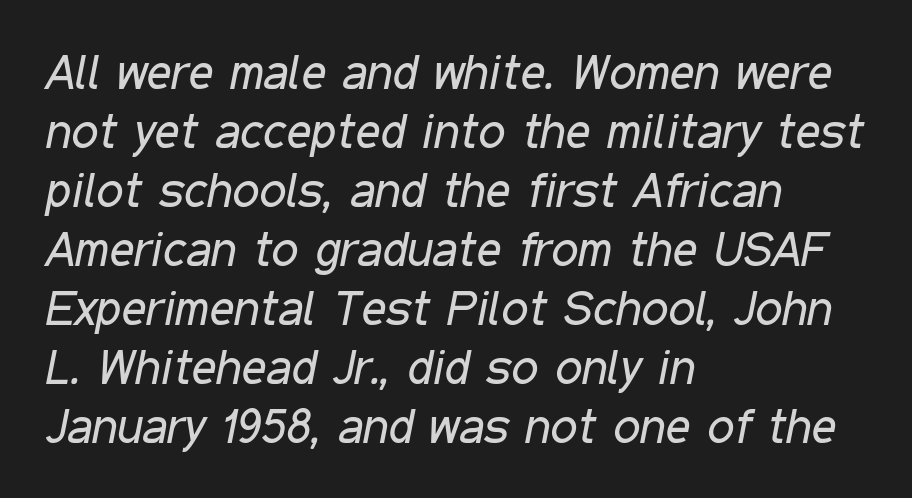
{"italic": "yes", "lean": "right", "slant_degrees": 11, "bold": "no", "weight": "regular", "width": "condensed", "stroke_contrast": "low", "x_height": "medium", "monospaced": "no", "underline": "no", "align": "left", "line_spacing_ratio": 1.23, "letter_spacing": "normal", "letter_spacing_em": 0.0, "glyph_px": 48}
